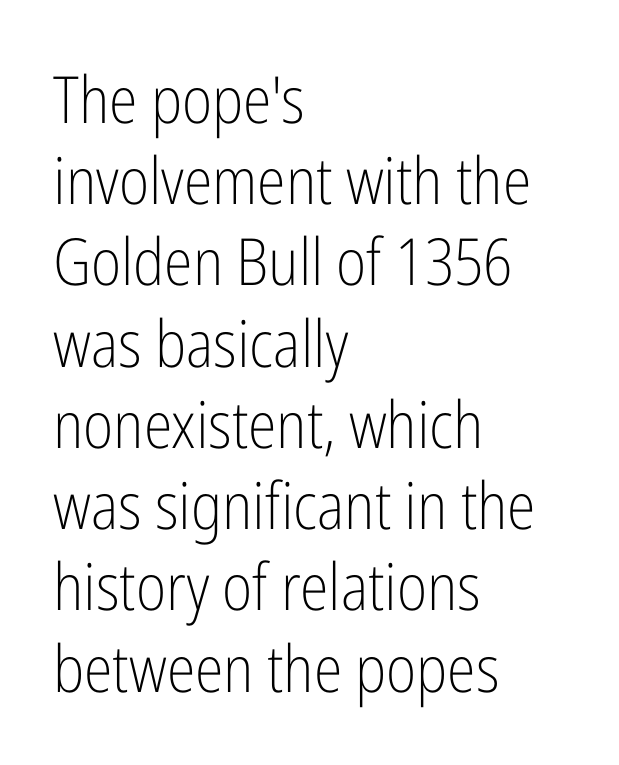
The image shows 65 px light, condensed sans-serif type, upright; set left-aligned, normal line spacing (1.25x), normal letter spacing, not underlined; low stroke contrast and a medium x-height.
